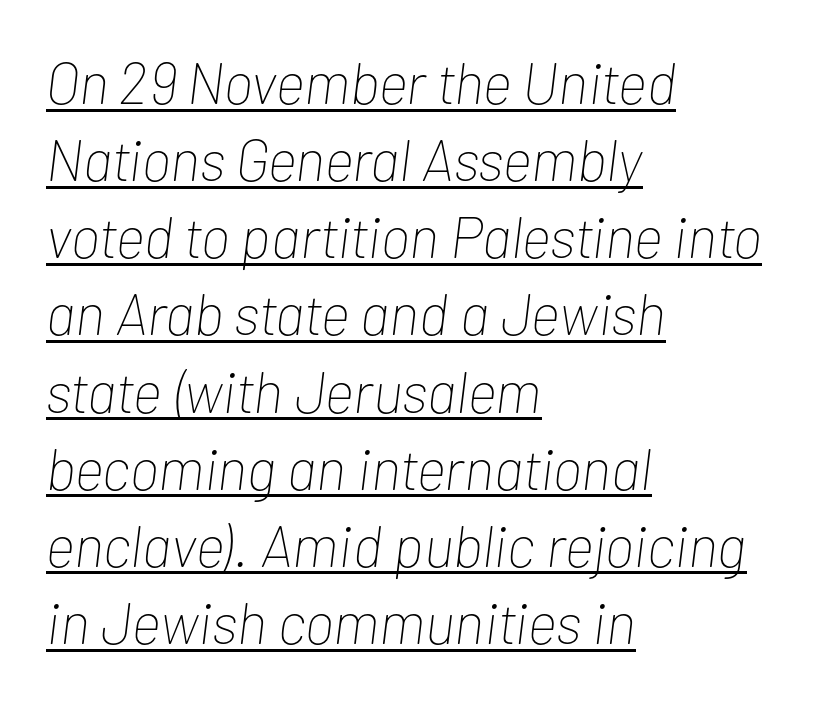
The image shows 58 px thin, condensed type, italic (leaning right); set left-aligned, normal line spacing (1.33x), normal letter spacing, underlined; low stroke contrast and a medium x-height.
